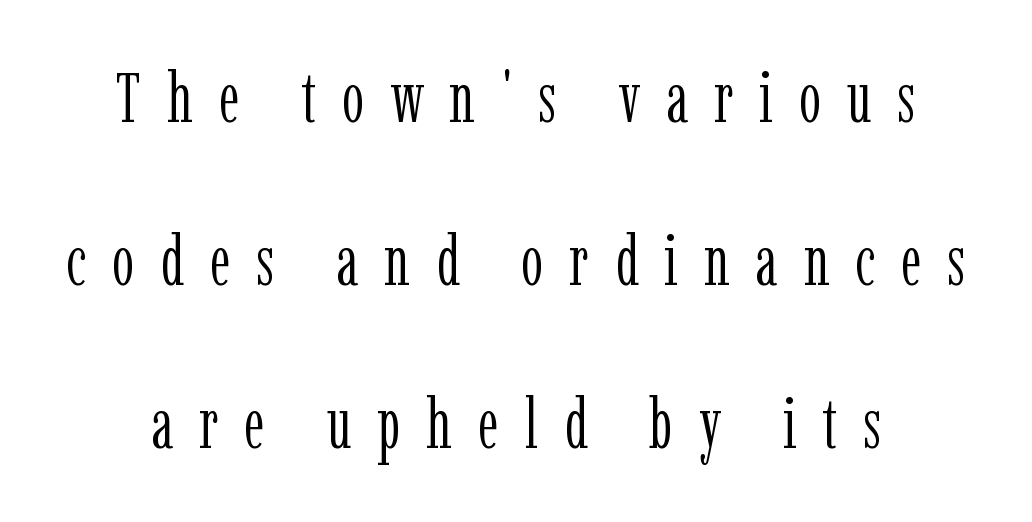
{"serif": "yes", "italic": "no", "bold": "no", "weight": "light", "width": "condensed", "stroke_contrast": "low", "x_height": "medium", "monospaced": "no", "underline": "no", "line_spacing": "loose", "line_spacing_ratio": 2.33, "letter_spacing": "wide", "letter_spacing_em": 0.37, "glyph_px": 70}
